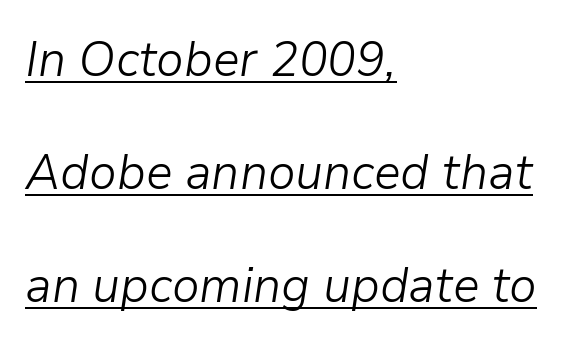
{"italic": "yes", "lean": "right", "slant_degrees": 9, "bold": "no", "weight": "light", "width": "normal", "stroke_contrast": "low", "x_height": "medium", "monospaced": "no", "underline": "yes", "align": "left", "line_spacing": "loose", "line_spacing_ratio": 2.26, "letter_spacing": "normal", "letter_spacing_em": 0.0, "glyph_px": 50}
